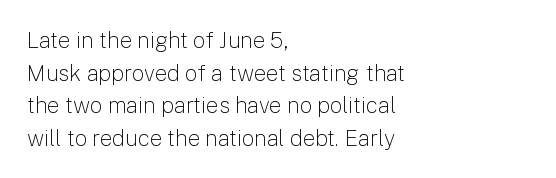
Q: Is the text bold? A: No.
Q: Is the text italic (slanted)? A: No, it is upright.
Q: Is the text underlined? A: No.
Q: How is the paragraph aligned? A: Left-aligned.
Q: Is the spacing between letters normal or unusually wide? A: Normal.
Q: Is the spacing between lines tight, normal or loose? A: Normal.
